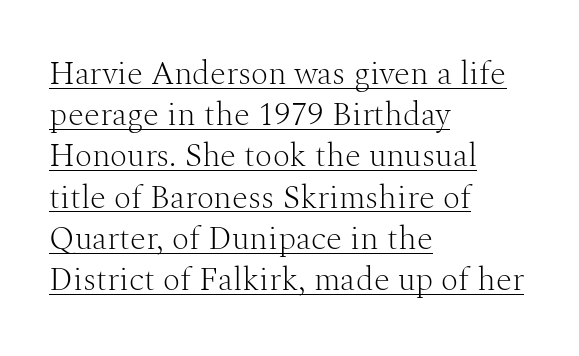
Q: Is the text bold? A: No.
Q: Is the text italic (slanted)? A: No, it is upright.
Q: Is the typeface a serif or a sans-serif typeface? A: Serif.
Q: Is the text underlined? A: Yes.
Q: How is the paragraph aligned? A: Left-aligned.
Q: Is the spacing between letters normal or unusually wide? A: Normal.
Q: Is the spacing between lines tight, normal or loose? A: Normal.
Q: Width (condensed, normal, or wide)? A: Normal.
Q: Stroke contrast? A: Medium.
Q: x-height? A: Medium.
Q: Monospaced? A: No.
